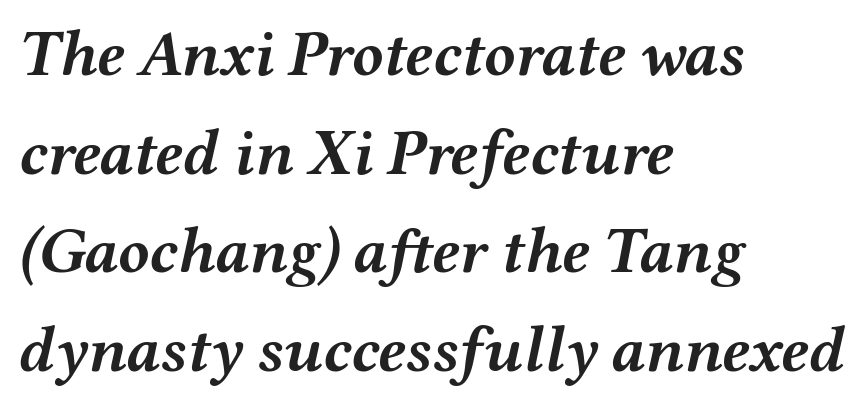
A normal amount of white space separates one row of letters from the next. Yep, that's italic — everything's leaning. Between one letter and the next there's only the usual sliver of space. Set as a true bold cut, around the 700 mark. The typesetter chose a ragged-right arrangement here.
